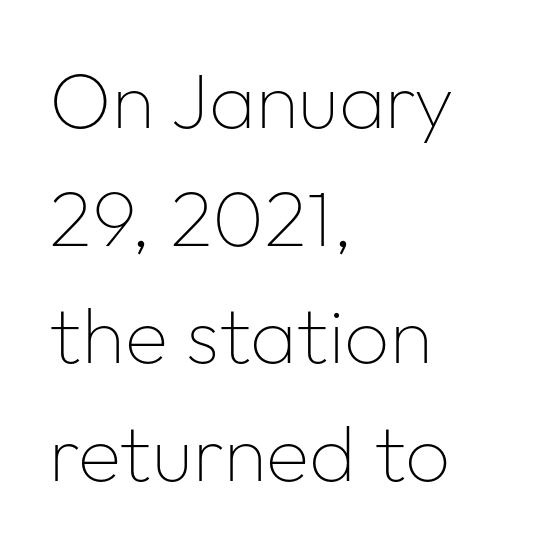
The image shows 79 px thin sans-serif type, upright; set left-aligned, normal line spacing (1.49x), normal letter spacing, not underlined; low stroke contrast and a medium x-height.
